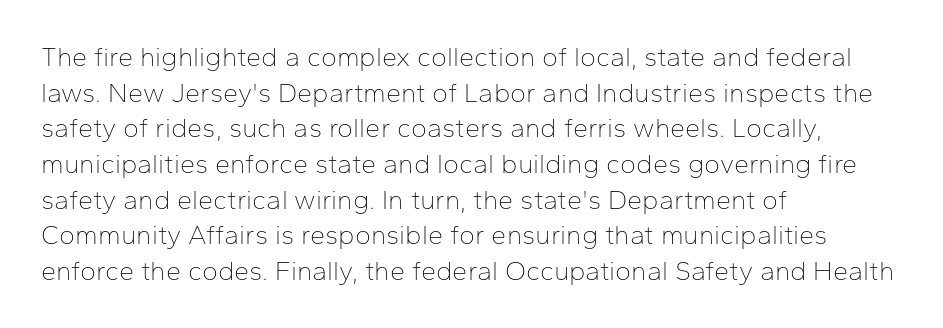
{"italic": "no", "bold": "no", "underline": "no", "align": "left", "line_spacing": "normal", "line_spacing_ratio": 1.32, "letter_spacing": "normal", "letter_spacing_em": 0.0, "glyph_px": 27}
